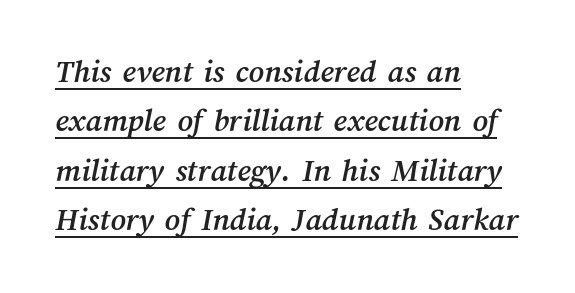
{"width": "normal", "stroke_contrast": "medium", "x_height": "medium", "monospaced": "no", "underline": "yes", "align": "left", "line_spacing": "normal", "line_spacing_ratio": 1.5, "letter_spacing": "normal", "letter_spacing_em": 0.0, "glyph_px": 33}
